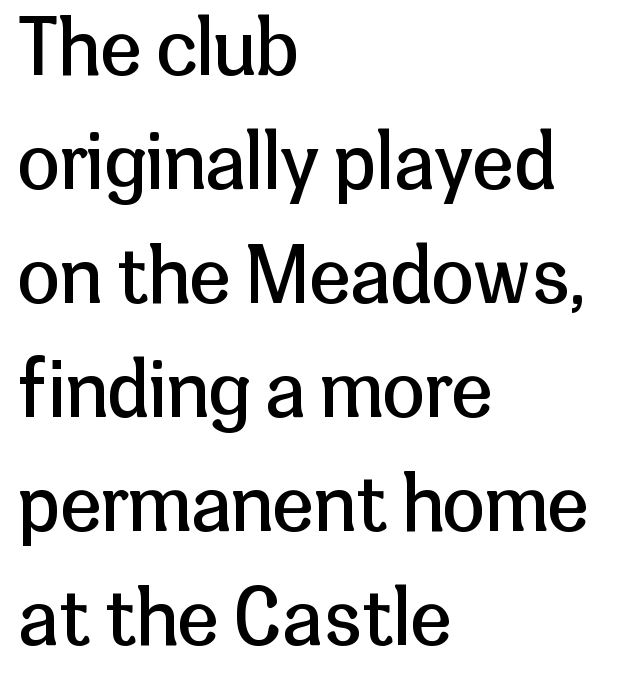
Q: Is the text bold? A: No.
Q: Is the text italic (slanted)? A: No, it is upright.
Q: Is the typeface a serif or a sans-serif typeface? A: Sans-serif.
Q: Is the text underlined? A: No.
Q: How is the paragraph aligned? A: Left-aligned.
Q: Is the spacing between letters normal or unusually wide? A: Normal.
Q: Is the spacing between lines tight, normal or loose? A: Normal.
Q: Width (condensed, normal, or wide)? A: Normal.
Q: Stroke contrast? A: Low.
Q: x-height? A: Medium.
Q: Monospaced? A: No.
